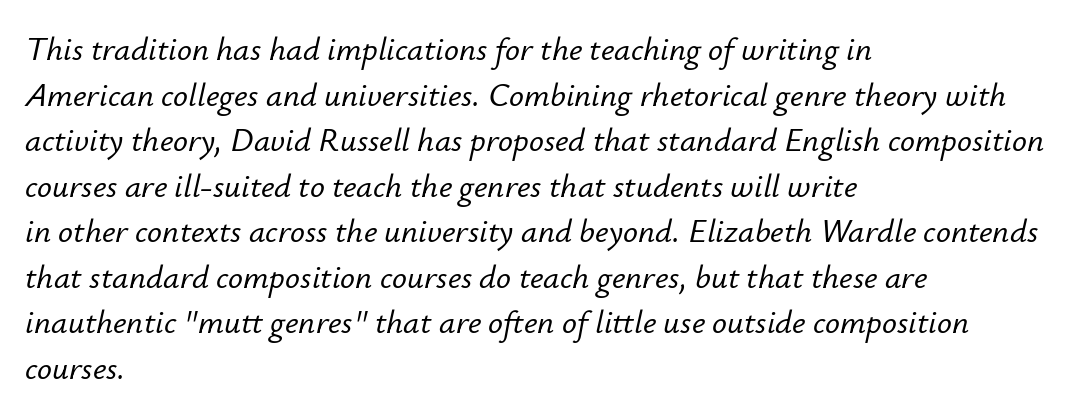
Q: Is the text italic (slanted)? A: Yes, it leans right by about 12 degrees.
Q: Is the text underlined? A: No.
Q: How is the paragraph aligned? A: Left-aligned.
Q: Is the spacing between letters normal or unusually wide? A: Normal.
Q: Is the spacing between lines tight, normal or loose? A: Normal.
Q: Width (condensed, normal, or wide)? A: Normal.
Q: Stroke contrast? A: Low.
Q: x-height? A: Small.
Q: Monospaced? A: No.
